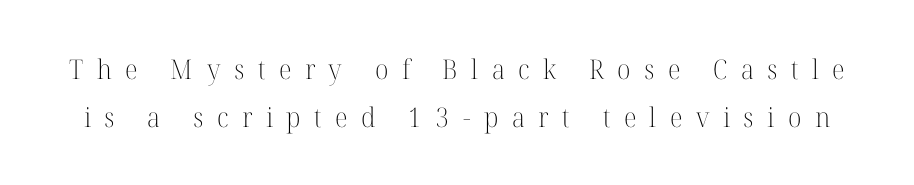
{"italic": "no", "bold": "no", "underline": "no", "line_spacing_ratio": 1.76, "letter_spacing": "wide", "letter_spacing_em": 0.5, "glyph_px": 27}
